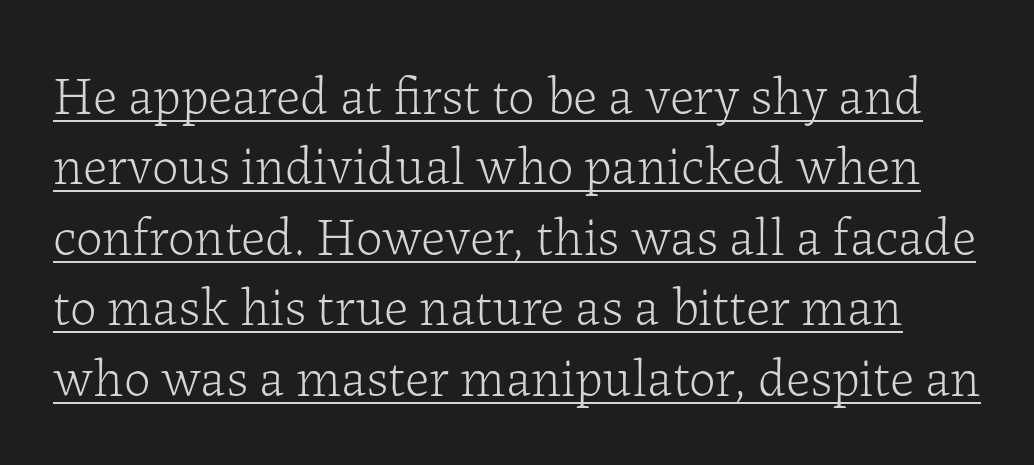
{"serif": "yes", "italic": "no", "bold": "no", "weight": "light", "width": "normal", "stroke_contrast": "low", "x_height": "medium", "monospaced": "no", "underline": "yes", "line_spacing": "normal", "line_spacing_ratio": 1.33, "letter_spacing": "normal", "letter_spacing_em": 0.0, "glyph_px": 53}
